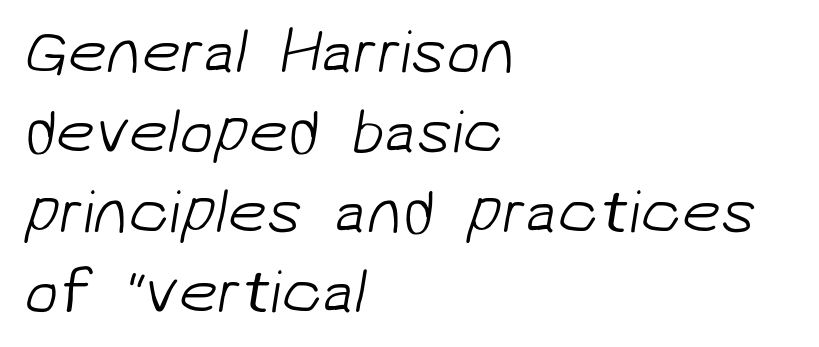
Q: Is the text bold? A: No.
Q: Is the typeface a serif or a sans-serif typeface? A: Sans-serif.
Q: Is the text underlined? A: No.
Q: How is the paragraph aligned? A: Left-aligned.
Q: Is the spacing between letters normal or unusually wide? A: Normal.
Q: Is the spacing between lines tight, normal or loose? A: Normal.
Q: Width (condensed, normal, or wide)? A: Normal.
Q: Stroke contrast? A: Low.
Q: x-height? A: Medium.
Q: Monospaced? A: No.
